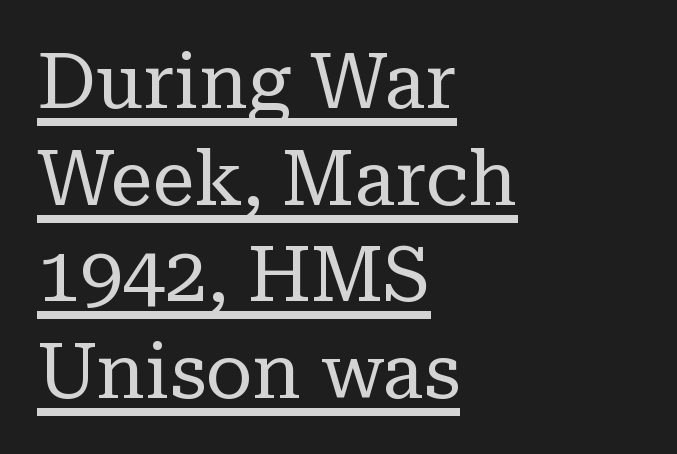
The image shows 76 px regular-weight serif type, upright; set left-aligned, normal line spacing (1.27x), normal letter spacing, underlined; low stroke contrast and a medium x-height.
